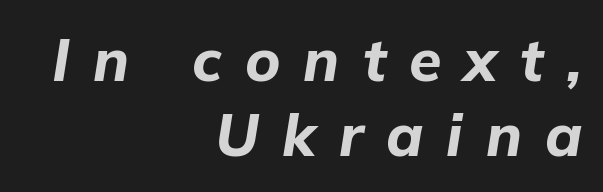
This rendering widens character spacing well past its baseline value. Compared with ordinary roman type, these characters are visibly tilted. How would I describe the line gaps? Plain and ordinary. This sample has the flowing, uneven cadence of proportional lettering. The glyphs have the mass of a bold cut.
